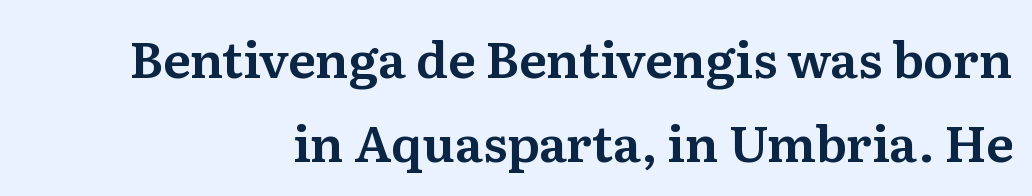
Q: Is the text italic (slanted)? A: No, it is upright.
Q: Is the typeface a serif or a sans-serif typeface? A: Serif.
Q: Is the text underlined? A: No.
Q: How is the paragraph aligned? A: Right-aligned.
Q: Is the spacing between letters normal or unusually wide? A: Normal.
Q: Is the spacing between lines tight, normal or loose? A: Normal.
Q: Width (condensed, normal, or wide)? A: Normal.
Q: Stroke contrast? A: Medium.
Q: x-height? A: Medium.
Q: Monospaced? A: No.
